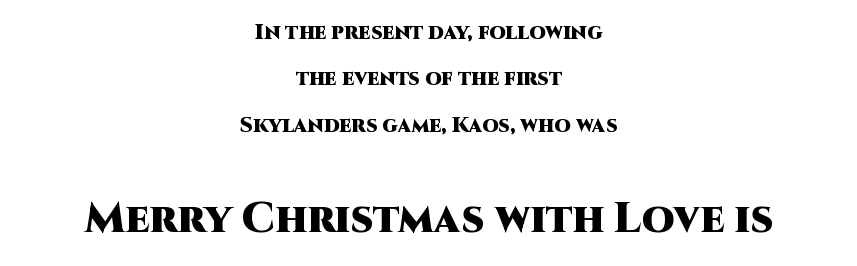
Q: Is the text bold? A: Yes.
Q: Is the text italic (slanted)? A: No, it is upright.
Q: Is the typeface a serif or a sans-serif typeface? A: Sans-serif.
Q: Is the text underlined? A: No.
Q: How is the paragraph aligned? A: Centered.
Q: Is the spacing between letters normal or unusually wide? A: Normal.
Q: Is the spacing between lines tight, normal or loose? A: Loose.
Q: Which block of text is set in a larger size, the first (top) or the second (bottom)? A: The second (bottom) one.
Q: Width (condensed, normal, or wide)? A: Normal.
Q: Stroke contrast? A: High.
Q: x-height? A: Large.
Q: Monospaced? A: No.
